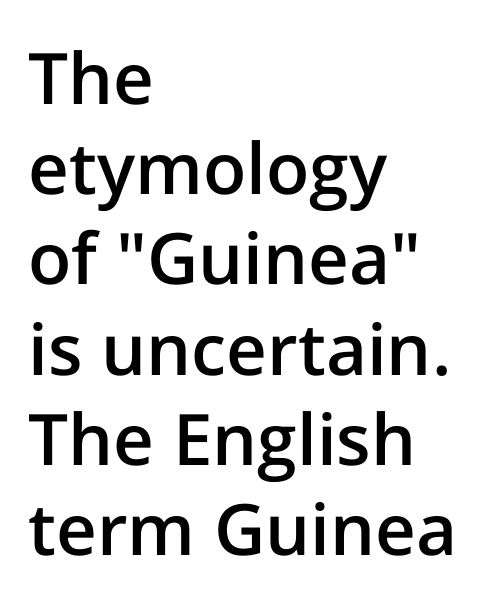
Q: Is the text bold? A: Semi-bold.
Q: Is the text italic (slanted)? A: No, it is upright.
Q: Is the typeface a serif or a sans-serif typeface? A: Sans-serif.
Q: Is the text underlined? A: No.
Q: How is the paragraph aligned? A: Left-aligned.
Q: Is the spacing between letters normal or unusually wide? A: Normal.
Q: Is the spacing between lines tight, normal or loose? A: Normal.
Q: Width (condensed, normal, or wide)? A: Normal.
Q: Stroke contrast? A: Low.
Q: x-height? A: Medium.
Q: Monospaced? A: No.
